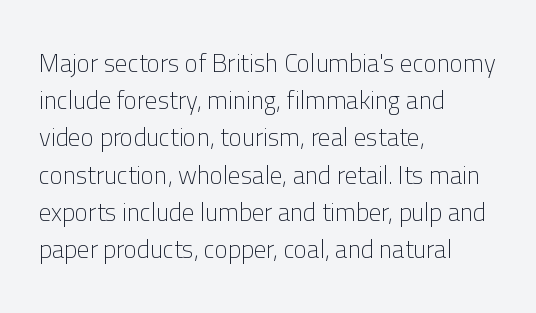
{"italic": "no", "bold": "no", "underline": "no", "align": "left", "line_spacing": "normal", "line_spacing_ratio": 1.49, "letter_spacing": "normal", "letter_spacing_em": 0.0, "glyph_px": 25}
